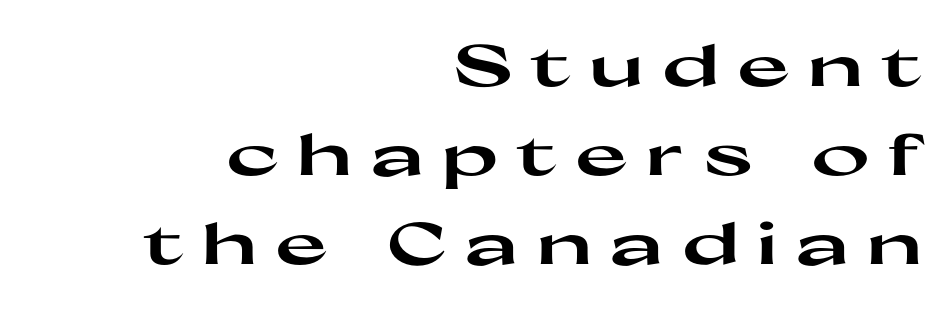
Posture: upright roman. The type family on display is of the sans-serif kind. The gaps between neighbouring characters are conspicuously large. As a designer I'd log this as weight 700, bold.
